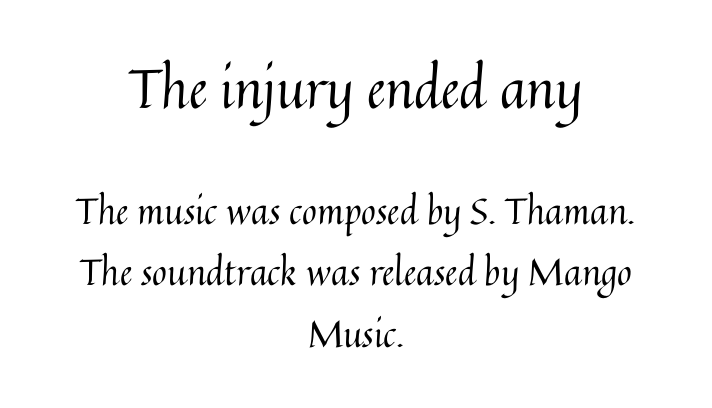
{"bold": "no", "weight": "regular", "width": "normal", "stroke_contrast": "medium", "x_height": "medium", "monospaced": "no", "underline": "no", "align": "center", "line_spacing_ratio": 1.71, "letter_spacing": "normal", "letter_spacing_em": 0.0, "larger_block": "first", "size_ratio": 1.5, "glyph_px": 54}
